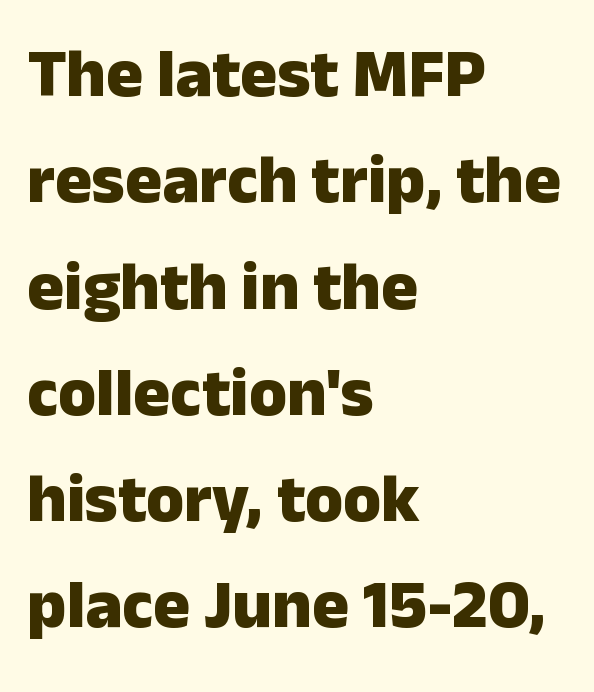
The image shows 69 px heavy sans-serif type, upright; set left-aligned, normal line spacing (1.54x), normal letter spacing, not underlined; low stroke contrast and a medium x-height.
